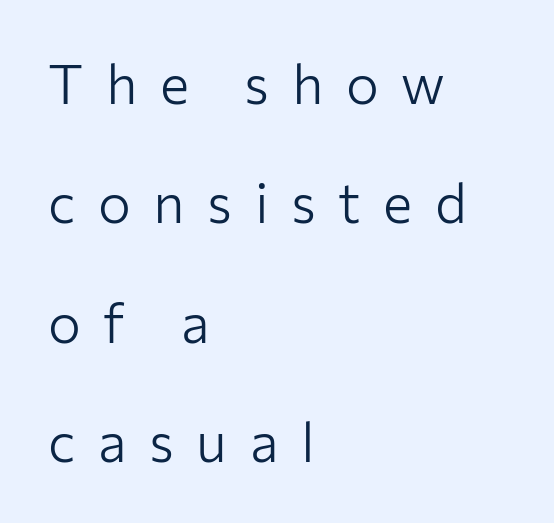
Successive baselines arrive slowly, with a big drop between each. Anything drawn beneath the words? Only blank space. The ragged edge is on the right, which tells us the setting is flush left. Font category for this specimen: sans-serif. In terms of posture, this sample is upright.
